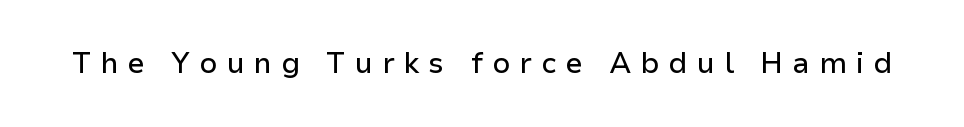
Q: Is the text italic (slanted)? A: No, it is upright.
Q: Is the typeface a serif or a sans-serif typeface? A: Sans-serif.
Q: Is the text underlined? A: No.
Q: Is the spacing between letters normal or unusually wide? A: Unusually wide.
Q: Width (condensed, normal, or wide)? A: Normal.
Q: Stroke contrast? A: Low.
Q: x-height? A: Medium.
Q: Monospaced? A: No.
